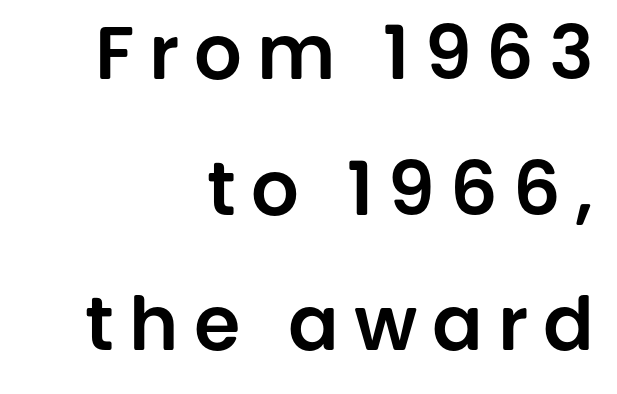
{"serif": "no", "italic": "no", "width": "normal", "stroke_contrast": "low", "x_height": "large", "monospaced": "no", "underline": "no", "align": "right", "line_spacing_ratio": 1.81, "letter_spacing": "wide", "letter_spacing_em": 0.2, "glyph_px": 75}
